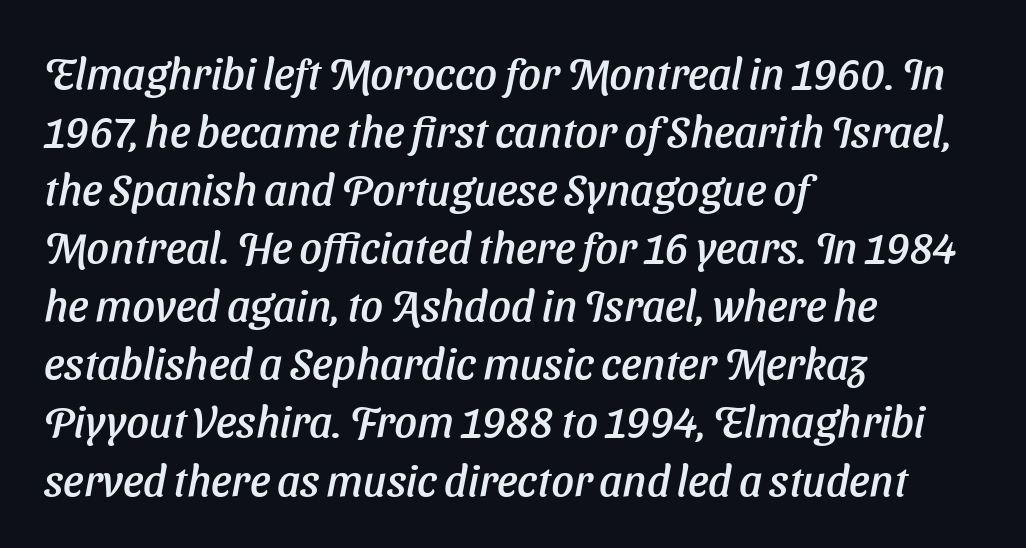
Q: Is the text italic (slanted)? A: Yes, it leans right by about 11 degrees.
Q: Is the text underlined? A: No.
Q: How is the paragraph aligned? A: Left-aligned.
Q: Is the spacing between letters normal or unusually wide? A: Normal.
Q: Is the spacing between lines tight, normal or loose? A: Normal.
Q: Width (condensed, normal, or wide)? A: Normal.
Q: Stroke contrast? A: Low.
Q: x-height? A: Medium.
Q: Monospaced? A: No.
